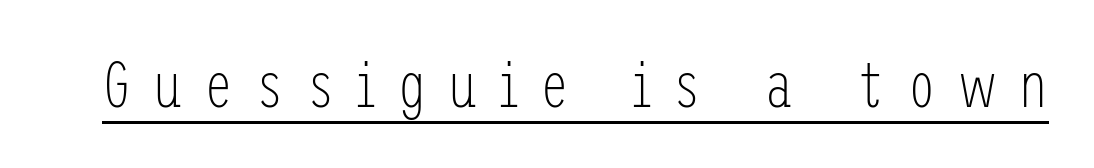
Q: Is the text bold? A: No.
Q: Is the text italic (slanted)? A: No, it is upright.
Q: Is the typeface a serif or a sans-serif typeface? A: Sans-serif.
Q: Is the text underlined? A: Yes.
Q: Is the spacing between letters normal or unusually wide? A: Unusually wide.
Q: Width (condensed, normal, or wide)? A: Condensed.
Q: Stroke contrast? A: Low.
Q: x-height? A: Medium.
